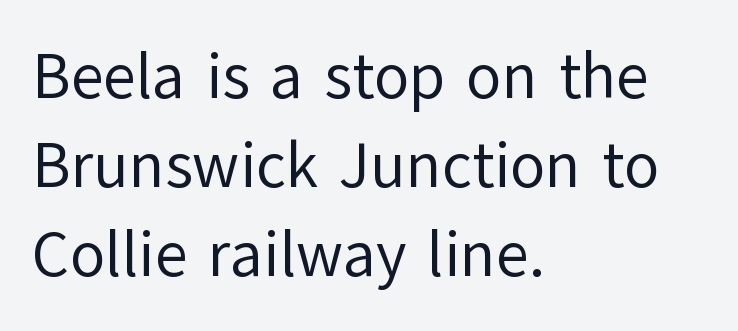
The image shows 64 px regular-weight sans-serif type, upright; set left-aligned, normal line spacing (1.39x), normal letter spacing, not underlined; low stroke contrast and a medium x-height.
